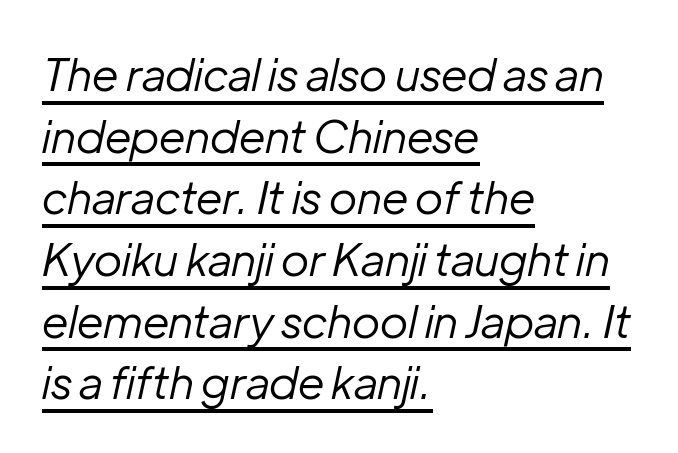
{"italic": "yes", "lean": "right", "slant_degrees": 12, "bold": "no", "weight": "regular", "width": "normal", "stroke_contrast": "low", "x_height": "medium", "monospaced": "no", "underline": "yes", "align": "left", "line_spacing": "normal", "line_spacing_ratio": 1.37, "letter_spacing": "normal", "letter_spacing_em": 0.0, "glyph_px": 45}
